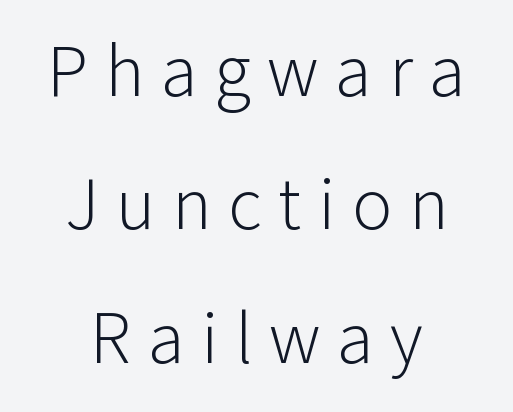
There is plenty of visible air inserted between adjacent glyphs. You could not count columns in this text — the font is proportionally spaced. Unmarked baselines from the first word to the last. It's the straight-up-and-down kind of type. The lines in this sample share a center point and differ in where they start and stop.
